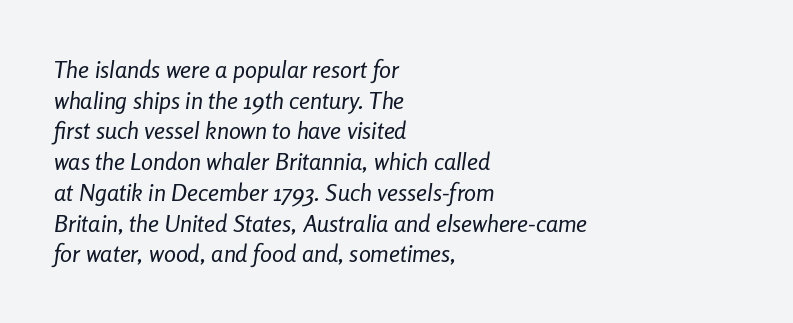
The image shows 24 px text type, italic (leaning right); set left-aligned, normal line spacing (1.28x), normal letter spacing, not underlined.
